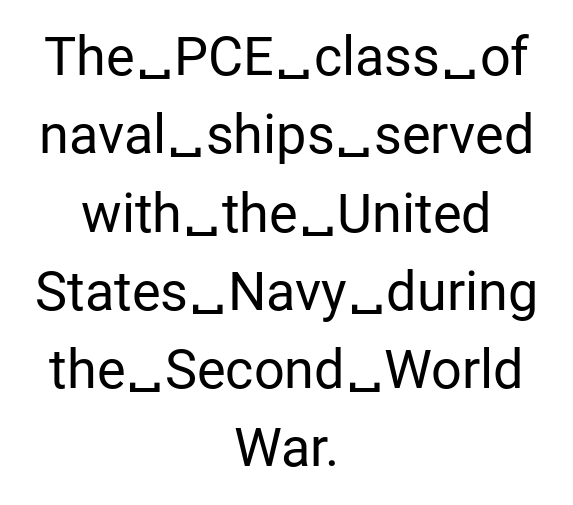
The image shows 54 px regular-weight sans-serif type, upright; set centered, normal line spacing (1.45x), normal letter spacing, not underlined; low stroke contrast and a medium x-height.
